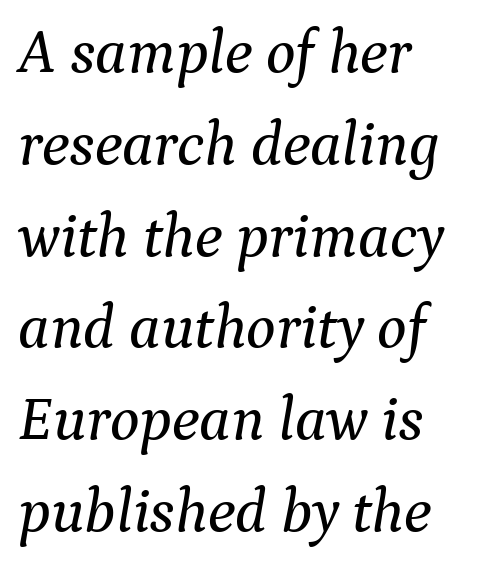
The image shows 62 px serif type, italic (leaning right); set left-aligned, normal line spacing (1.48x), normal letter spacing, not underlined; medium stroke contrast and a medium x-height.
